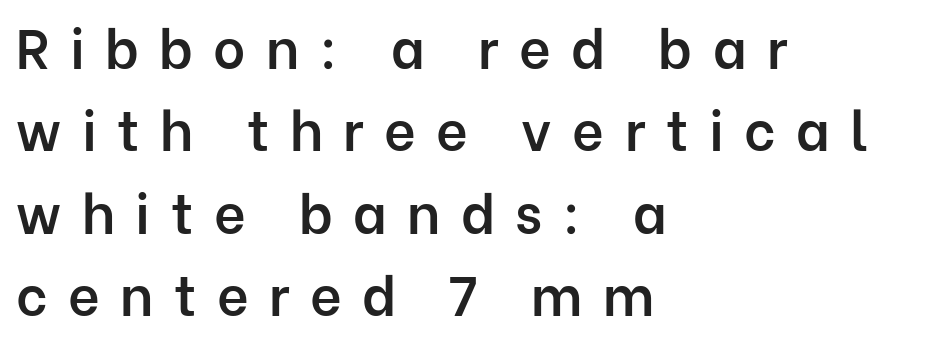
The image shows 55 px semibold sans-serif type, upright; set left-aligned, normal line spacing (1.5x), unusually wide letter spacing (+0.37 em), not underlined; low stroke contrast and a medium x-height.
